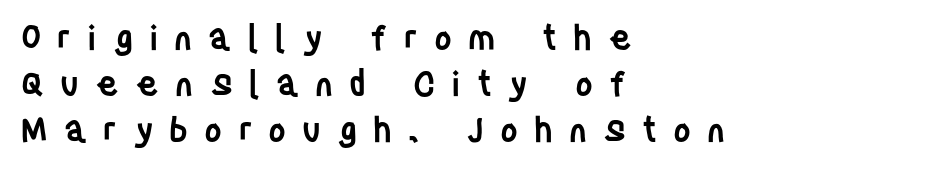
{"serif": "no", "italic": "no", "bold": "semi", "weight": "semibold", "width": "condensed", "stroke_contrast": "low", "x_height": "large", "monospaced": "no", "underline": "no", "align": "left", "line_spacing": "normal", "line_spacing_ratio": 1.35, "letter_spacing": "wide", "letter_spacing_em": 0.47, "glyph_px": 34}
